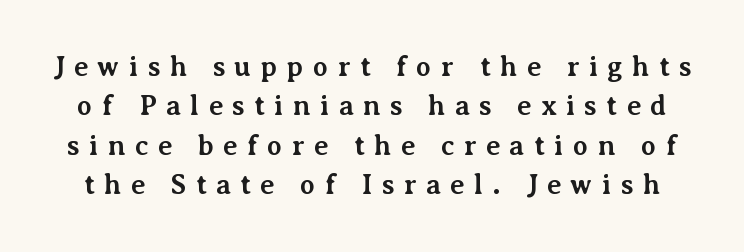
There is plenty of visible air inserted between adjacent glyphs. This sample uses a serif face. Words float on clear page, feet unadorned. The lettering holds an erect, upright posture throughout. Varying glyph widths throughout — classic text-font behaviour.
